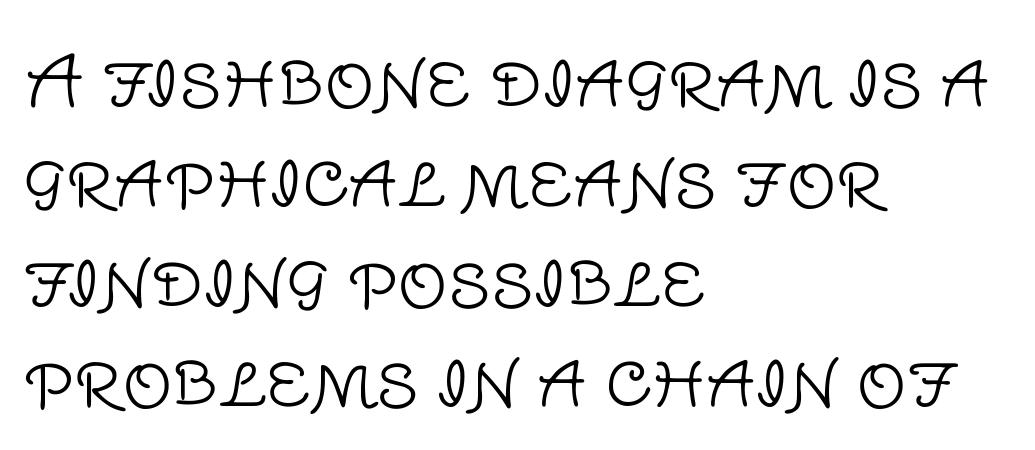
Q: Is the text bold? A: No.
Q: Is the text italic (slanted)? A: Yes.
Q: Is the typeface a serif or a sans-serif typeface? A: Sans-serif.
Q: Is the text underlined? A: No.
Q: How is the paragraph aligned? A: Left-aligned.
Q: Is the spacing between letters normal or unusually wide? A: Normal.
Q: Is the spacing between lines tight, normal or loose? A: Normal.
Q: Width (condensed, normal, or wide)? A: Normal.
Q: Stroke contrast? A: Low.
Q: x-height? A: Large.
Q: Monospaced? A: No.
